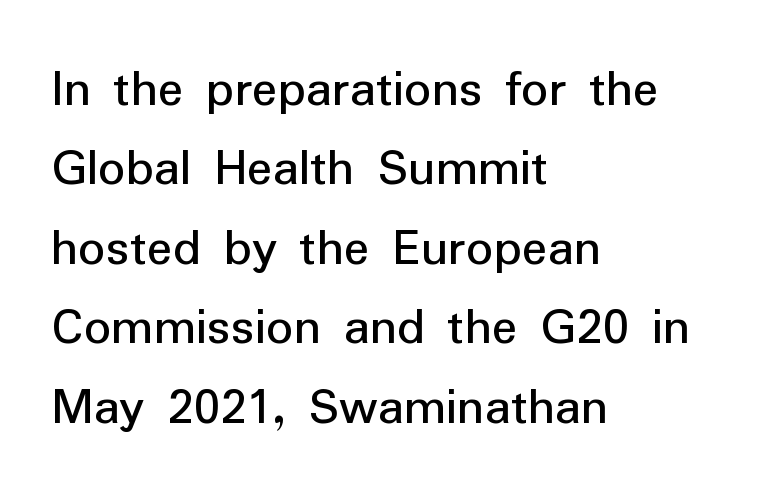
The image shows 54 px regular-weight sans-serif type, upright; set left-aligned, normal line spacing (1.47x), normal letter spacing, not underlined; low stroke contrast and a medium x-height.
